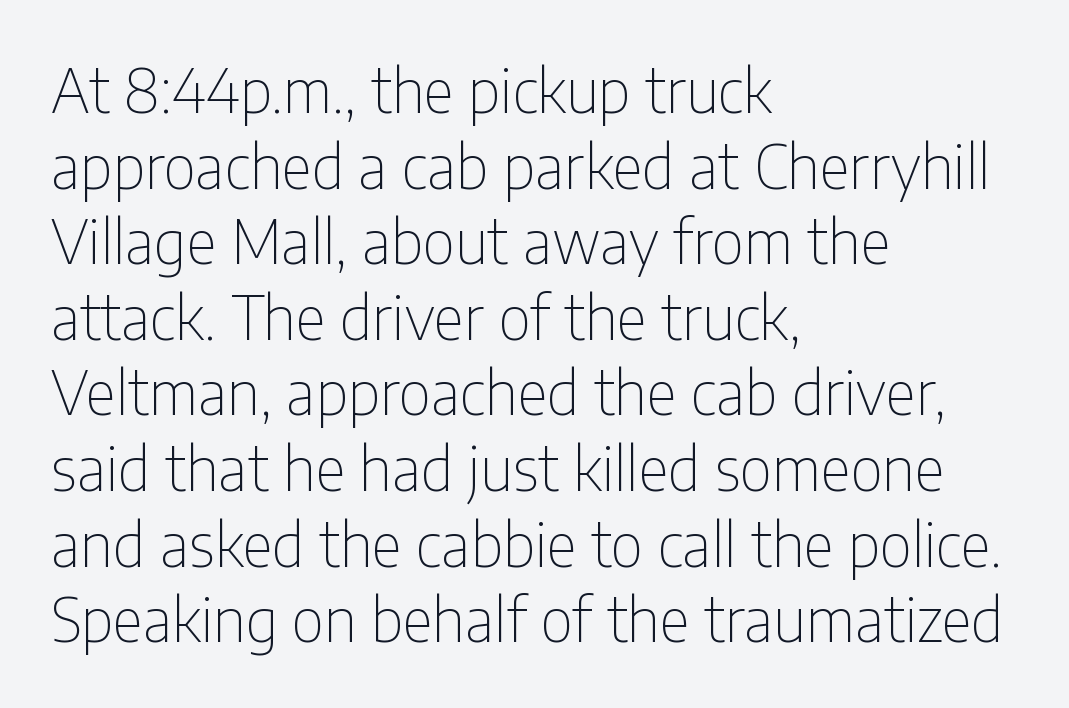
Q: Is the text bold? A: No.
Q: Is the text italic (slanted)? A: No, it is upright.
Q: Is the typeface a serif or a sans-serif typeface? A: Sans-serif.
Q: Is the text underlined? A: No.
Q: How is the paragraph aligned? A: Left-aligned.
Q: Is the spacing between letters normal or unusually wide? A: Normal.
Q: Is the spacing between lines tight, normal or loose? A: Normal.
Q: Width (condensed, normal, or wide)? A: Condensed.
Q: Stroke contrast? A: Low.
Q: x-height? A: Medium.
Q: Monospaced? A: No.
